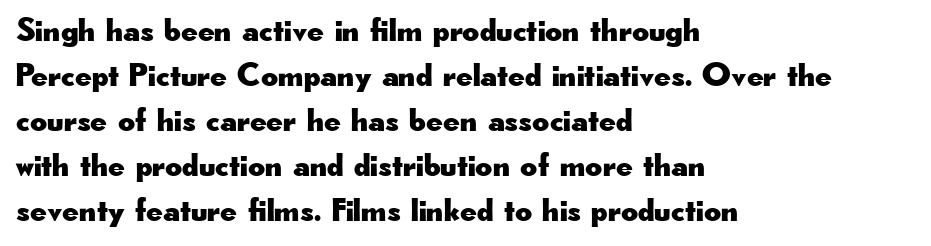
Q: Is the text italic (slanted)? A: No, it is upright.
Q: Is the typeface a serif or a sans-serif typeface? A: Sans-serif.
Q: Is the text underlined? A: No.
Q: How is the paragraph aligned? A: Left-aligned.
Q: Is the spacing between letters normal or unusually wide? A: Normal.
Q: Is the spacing between lines tight, normal or loose? A: Normal.
Q: Width (condensed, normal, or wide)? A: Wide.
Q: Stroke contrast? A: Low.
Q: x-height? A: Small.
Q: Monospaced? A: No.
